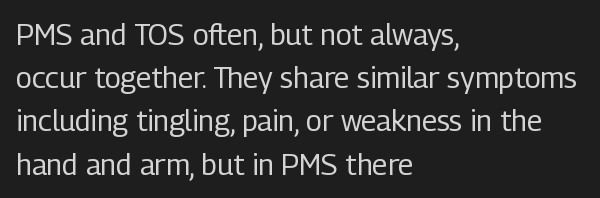
{"serif": "no", "italic": "no", "bold": "no", "weight": "regular", "width": "condensed", "stroke_contrast": "low", "x_height": "medium", "monospaced": "no", "underline": "no", "align": "left", "line_spacing": "normal", "line_spacing_ratio": 1.49, "letter_spacing": "normal", "letter_spacing_em": 0.0, "glyph_px": 29}
